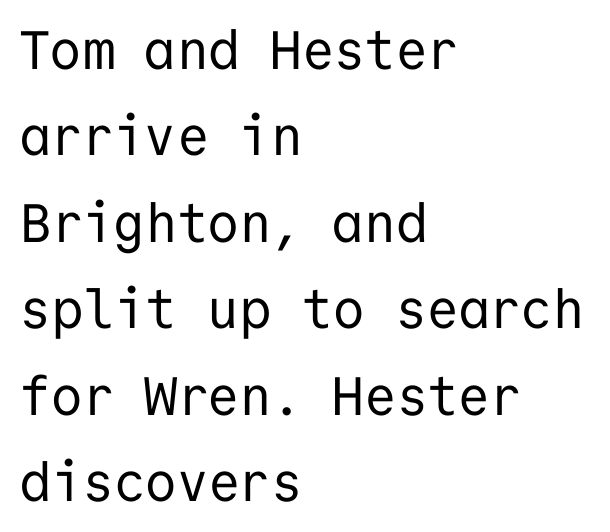
{"serif": "no", "italic": "no", "bold": "no", "weight": "regular", "width": "normal", "stroke_contrast": "low", "x_height": "medium", "monospaced": "yes", "underline": "no", "align": "left", "line_spacing": "normal", "line_spacing_ratio": 1.6, "letter_spacing": "normal", "letter_spacing_em": 0.0, "glyph_px": 54}
